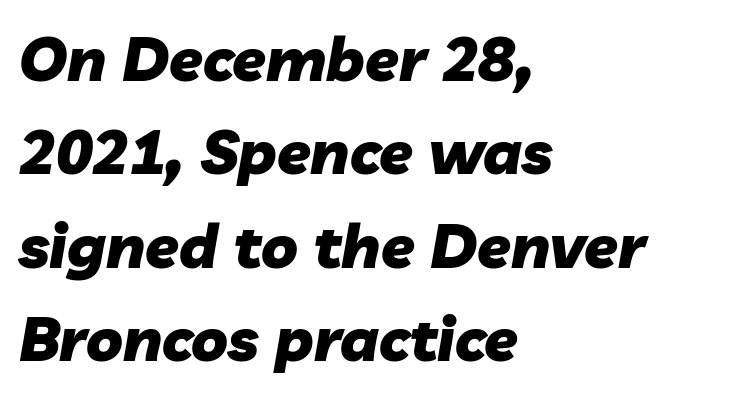
Q: Is the text bold? A: Yes.
Q: Is the text italic (slanted)? A: Yes, it leans right by about 10 degrees.
Q: Is the text underlined? A: No.
Q: How is the paragraph aligned? A: Left-aligned.
Q: Is the spacing between letters normal or unusually wide? A: Normal.
Q: Is the spacing between lines tight, normal or loose? A: Normal.
Q: Width (condensed, normal, or wide)? A: Normal.
Q: Stroke contrast? A: Low.
Q: x-height? A: Medium.
Q: Monospaced? A: No.
